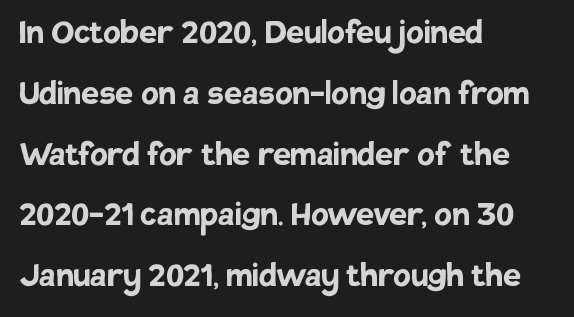
{"serif": "no", "italic": "no", "bold": "yes", "weight": "semibold", "width": "normal", "stroke_contrast": "low", "x_height": "large", "monospaced": "no", "underline": "no", "align": "left", "line_spacing": "normal", "line_spacing_ratio": 1.52, "letter_spacing": "normal", "letter_spacing_em": 0.0, "glyph_px": 40}
